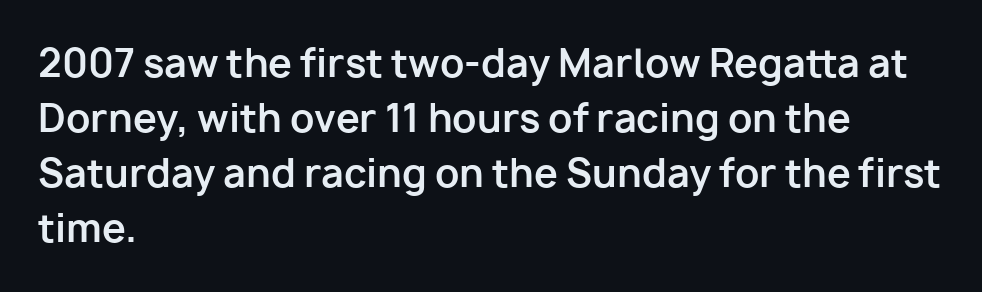
Rendered with straight, roman letterforms. Alignment: flush left. Check under the words: just untouched page. Looks like regular typesetting: each glyph gets only the width it needs. How are the letters spaced? Ordinarily, with no added tracking. The vertical gap from one line to the next is medium.
